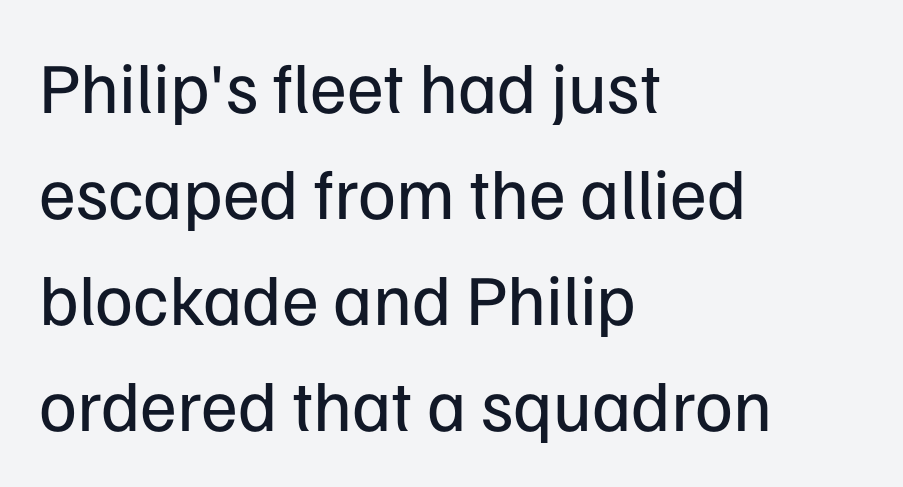
Q: Is the text bold? A: No.
Q: Is the text italic (slanted)? A: No, it is upright.
Q: Is the typeface a serif or a sans-serif typeface? A: Sans-serif.
Q: Is the text underlined? A: No.
Q: How is the paragraph aligned? A: Left-aligned.
Q: Is the spacing between letters normal or unusually wide? A: Normal.
Q: Is the spacing between lines tight, normal or loose? A: Normal.
Q: Width (condensed, normal, or wide)? A: Normal.
Q: Stroke contrast? A: Low.
Q: x-height? A: Medium.
Q: Monospaced? A: No.
